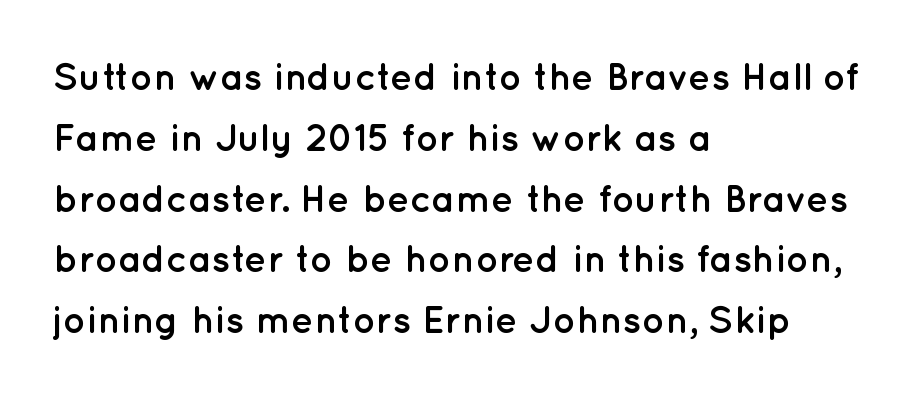
Q: Is the text bold? A: Yes.
Q: Is the text italic (slanted)? A: No, it is upright.
Q: Is the typeface a serif or a sans-serif typeface? A: Sans-serif.
Q: Is the text underlined? A: No.
Q: How is the paragraph aligned? A: Left-aligned.
Q: Is the spacing between letters normal or unusually wide? A: Normal.
Q: Is the spacing between lines tight, normal or loose? A: Normal.
Q: Width (condensed, normal, or wide)? A: Normal.
Q: Stroke contrast? A: Low.
Q: x-height? A: Medium.
Q: Monospaced? A: No.
